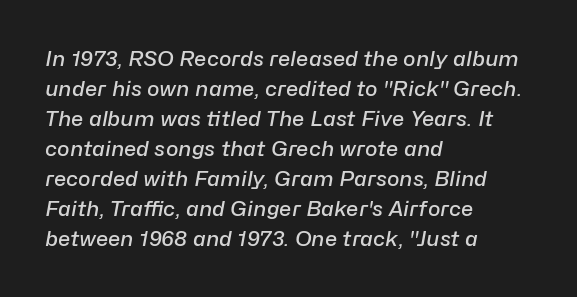
{"italic": "yes", "lean": "right", "slant_degrees": 10, "bold": "semi", "underline": "no", "align": "left", "line_spacing": "normal", "line_spacing_ratio": 1.43, "letter_spacing": "normal", "letter_spacing_em": 0.0, "glyph_px": 21}
